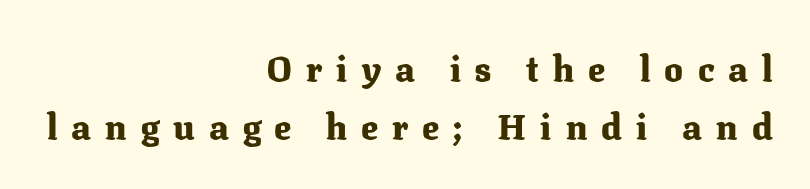
{"serif": "yes", "italic": "no", "bold": "yes", "weight": "heavy", "width": "normal", "stroke_contrast": "medium", "x_height": "medium", "monospaced": "no", "underline": "no", "align": "right", "line_spacing": "normal", "line_spacing_ratio": 1.67, "letter_spacing": "wide", "letter_spacing_em": 0.4, "glyph_px": 35}
